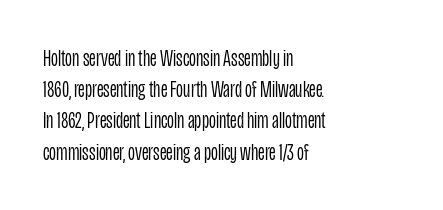
The image shows 24 px text type, upright; set left-aligned, normal line spacing (1.3x), normal letter spacing, not underlined.
